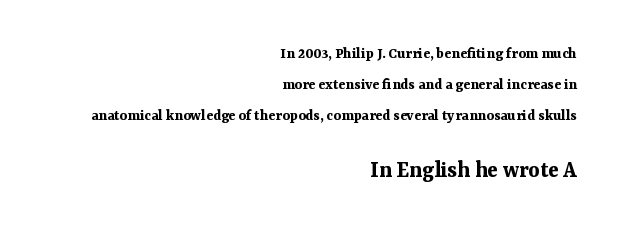
The image shows 24 px bold type, upright; set right-aligned, loose line spacing (1.95x), normal letter spacing, not underlined; the second (bottom) block is 1.5x larger.
